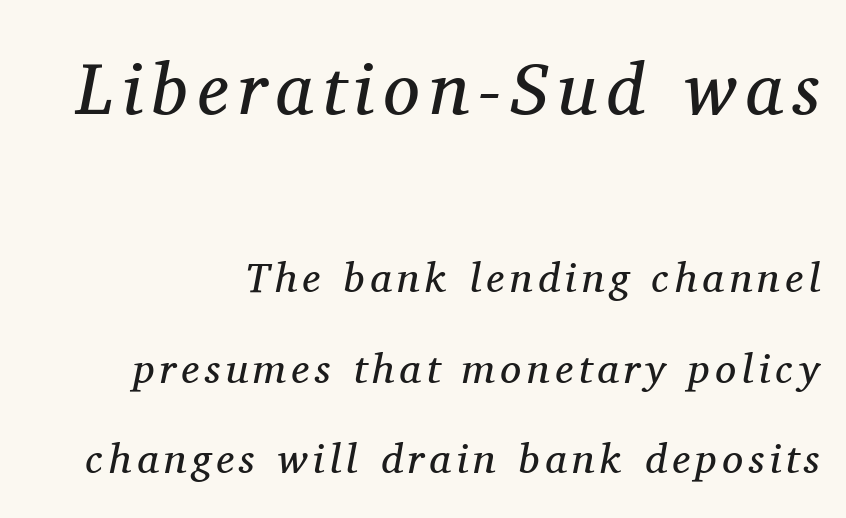
The image shows 73 px regular-weight serif type, italic (leaning right); set right-aligned, loose line spacing (2.15x), not underlined; the first (top) block is 1.74x larger; medium stroke contrast and a medium x-height.
